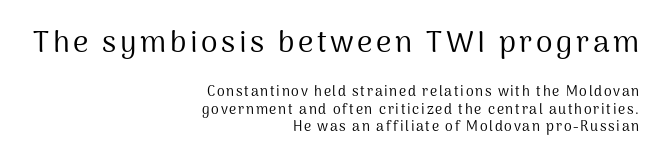
{"serif": "no", "italic": "no", "bold": "no", "weight": "regular", "width": "normal", "stroke_contrast": "medium", "x_height": "medium", "monospaced": "no", "underline": "no", "align": "right", "line_spacing": "normal", "line_spacing_ratio": 1.25, "larger_block": "first", "size_ratio": 2.14, "glyph_px": 30}
